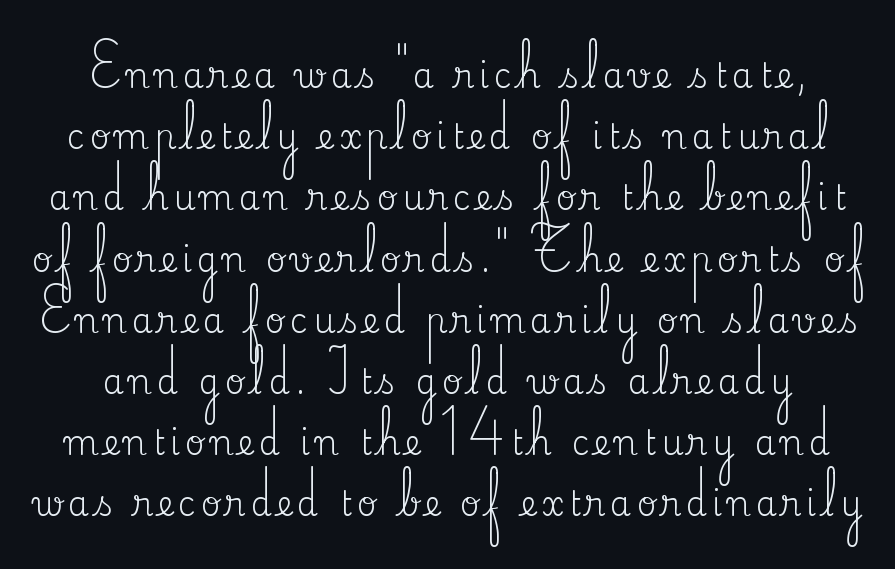
The font sits on the lighter half of the weight spectrum, regular included. Every row of glyphs is offset so its center matches the block's center. Posture: upright roman. Each row of text sits above clean, open space.
